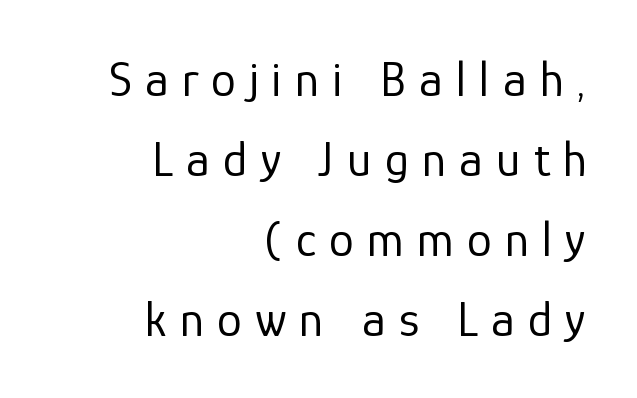
Each row of text sits above clean, open space. The rendering uses natural spacing where letterforms have individual widths. How are the letters spaced? Widely, with obvious added tracking. Are there feet on the stems? There aren't — it's a sans. Vertical strokes here are truly vertical. Stems and bowls with no extra thickness — not bold.
